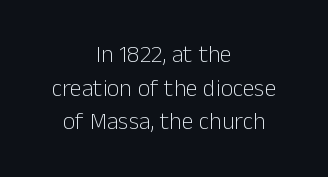
The image shows 24 px text type, upright; set centered, normal line spacing (1.4x), normal letter spacing, not underlined.
